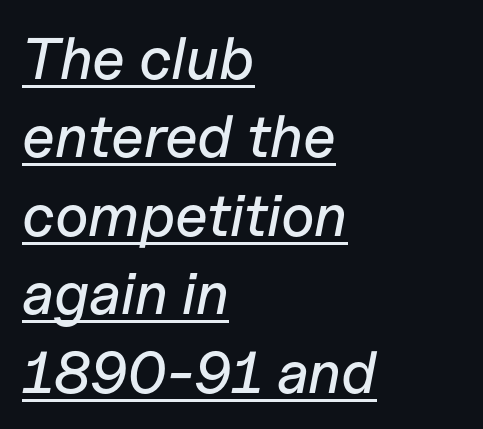
Observe the ordinary spacing: letters are neighbours, not strangers. Each letter keeps its own natural width here, so spacing adapts to shape. There's an unmistakable incline to the writing here. Summary of vertical rhythm: regular, with standard interline spacing. Like a heading marked for emphasis, these lines bear an underscore. The paragraph shown leans on its left margin.
